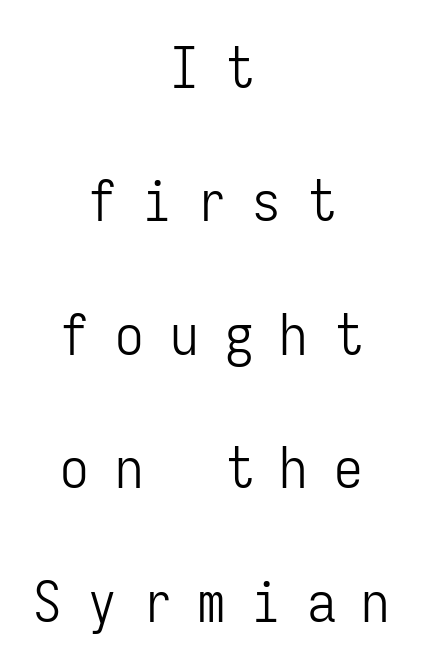
The image shows 57 px light, condensed sans-serif type, upright, monospaced; set centered, loose line spacing (2.34x), unusually wide letter spacing (+0.46 em), not underlined; low stroke contrast and a medium x-height.
